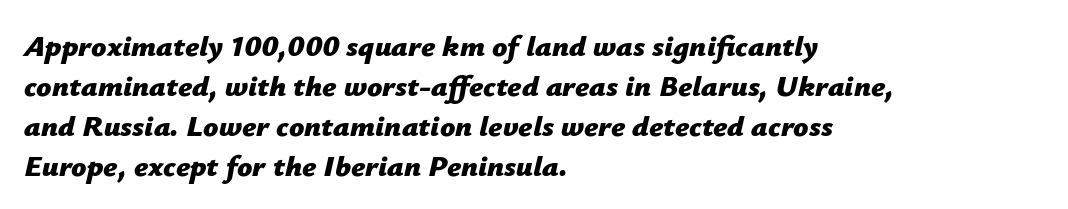
Line beginnings align vertically; line endings do not. The glyphs look as if they've been sheared to an angle. The words here are not underlined. Students, observe: this is what conventionally led text looks like. How heavy is the stroke? Heavy — this is a bold. Nobody touched the tracking dial on this one.
